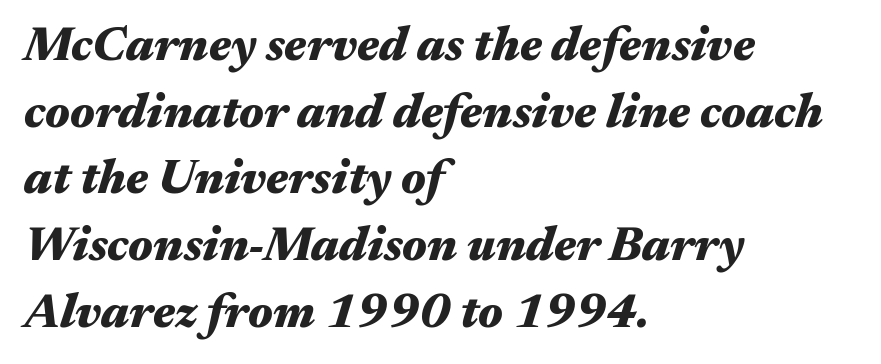
Q: Is the text bold? A: Yes.
Q: Is the text italic (slanted)? A: Yes, it leans right by about 17 degrees.
Q: Is the text underlined? A: No.
Q: How is the paragraph aligned? A: Left-aligned.
Q: Is the spacing between letters normal or unusually wide? A: Normal.
Q: Is the spacing between lines tight, normal or loose? A: Normal.
Q: Width (condensed, normal, or wide)? A: Wide.
Q: Stroke contrast? A: Medium.
Q: x-height? A: Medium.
Q: Monospaced? A: No.
